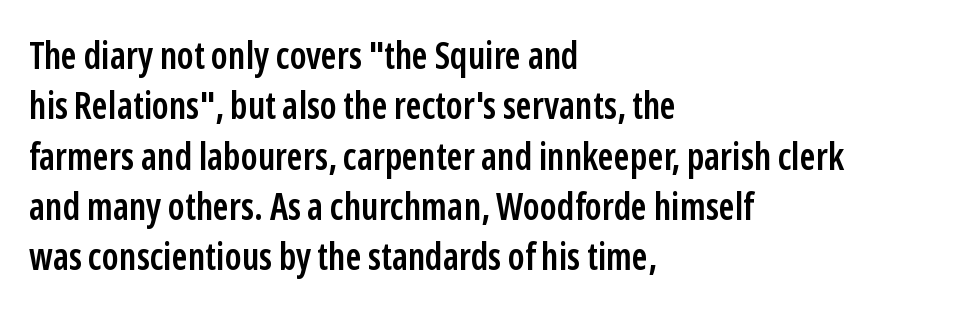
Glyph-to-glyph distance matches everyday printed text. Horizontally, the lines are justified to the leading edge only. How heavy is the stroke? Medium-heavy — a semibold, shy of bold. Posture: straight, roman, zero tilt. This sample uses a sans-serif face.
